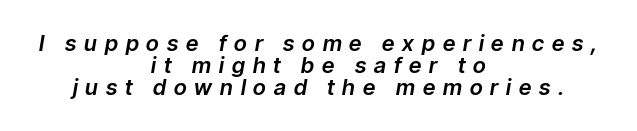
The image shows 22 px text type, italic (leaning right); set centered, tight line spacing (1.01x), unusually wide letter spacing (+0.36 em), not underlined.
